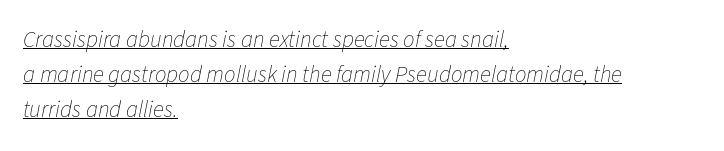
The image shows 23 px text type, italic (leaning right); set left-aligned, normal line spacing (1.53x), normal letter spacing, underlined.
